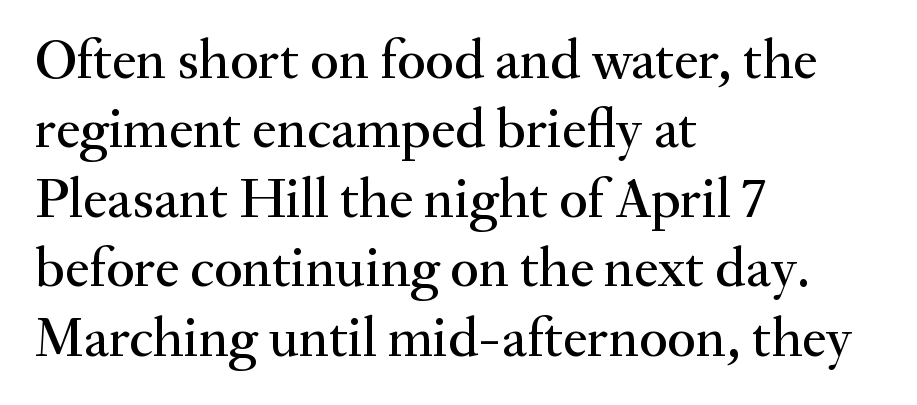
The specimen omits any rule beneath the text block's lines. The ragged edge is on the right, which tells us the setting is flush left. This is the regular roman posture of the typeface. The gaps between neighbouring characters are ordinary and unremarkable. What kind of face is this? One with serifs.
